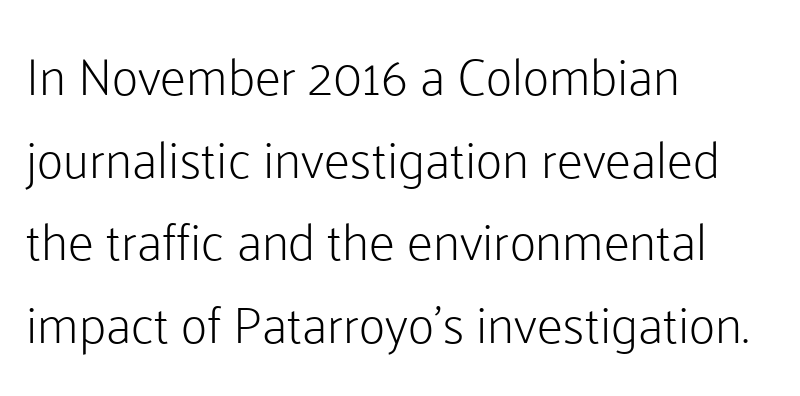
Q: Is the text bold? A: No.
Q: Is the text italic (slanted)? A: No, it is upright.
Q: Is the typeface a serif or a sans-serif typeface? A: Sans-serif.
Q: Is the text underlined? A: No.
Q: How is the paragraph aligned? A: Left-aligned.
Q: Is the spacing between letters normal or unusually wide? A: Normal.
Q: Is the spacing between lines tight, normal or loose? A: Normal.
Q: Width (condensed, normal, or wide)? A: Normal.
Q: Stroke contrast? A: Low.
Q: x-height? A: Medium.
Q: Monospaced? A: No.
